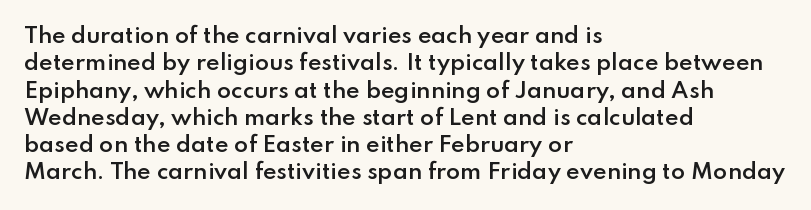
Line beginnings align vertically; line endings do not. Weight: semibold (demi). Tracking here is standard; glyphs follow each other at the usual distance. If you drew a line through each stem, it would be perfectly vertical. Has an underline been added? It has not.
